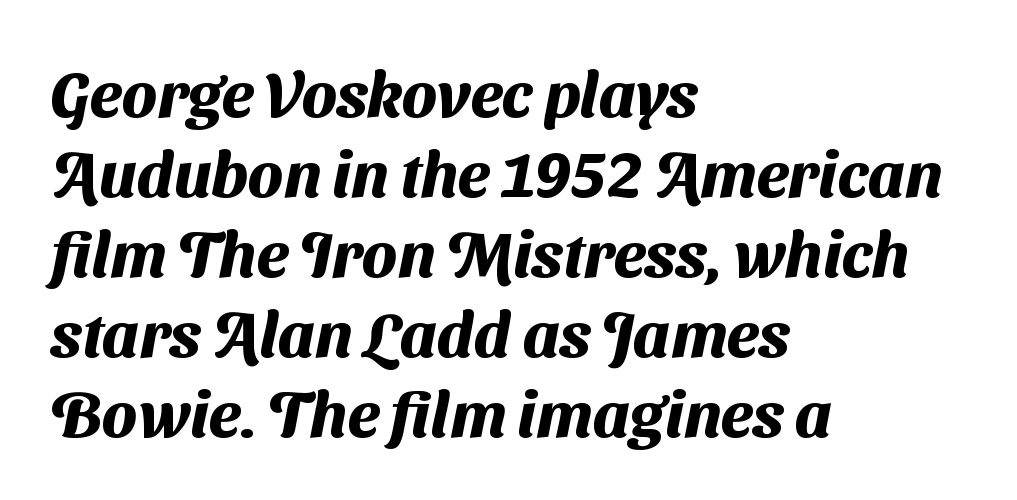
The face used here is a sans, in the tradition of grotesques and geometrics. Alignment: flush left. Here the glyphs are tracked normally, forming tight word shapes. Typographic density is high because the face is bold. Vertical spacing — default.
